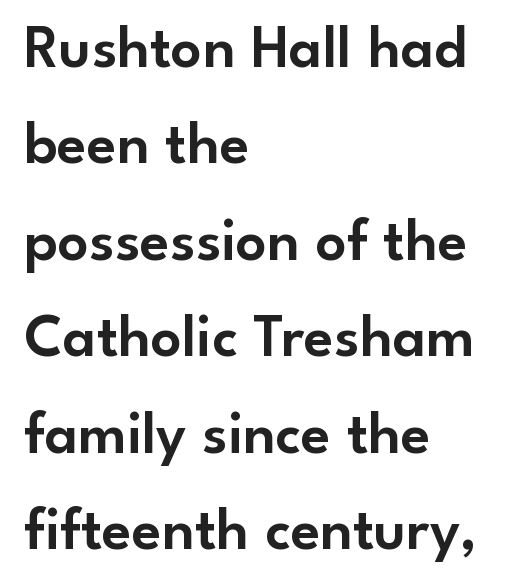
Unlike a traditional serif, this face leaves its strokes unadorned. Do the characters align in a grid? No, the font is proportional. The horizontal fit of the characters is conventional and even. When letters stand straight like this, we call the style roman or upright. If you drew a ruler down the left edge, every line would touch it.
